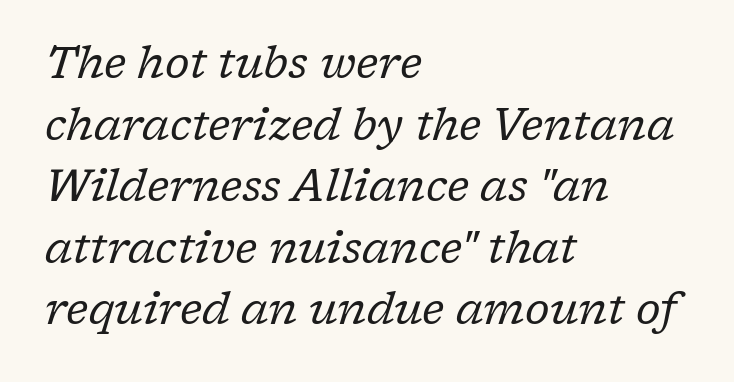
The image shows 44 px regular-weight serif type, italic (leaning right); set left-aligned, normal line spacing (1.4x), normal letter spacing, not underlined; low stroke contrast and a medium x-height.
